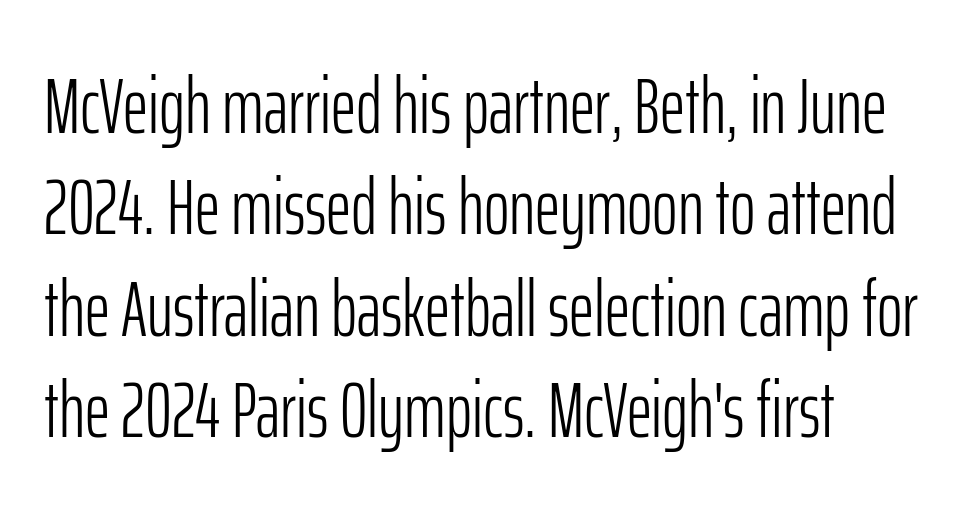
{"serif": "no", "italic": "no", "bold": "no", "weight": "light", "width": "condensed", "stroke_contrast": "low", "x_height": "medium", "monospaced": "no", "underline": "no", "line_spacing": "normal", "line_spacing_ratio": 1.3, "letter_spacing": "normal", "letter_spacing_em": 0.0, "glyph_px": 78}
